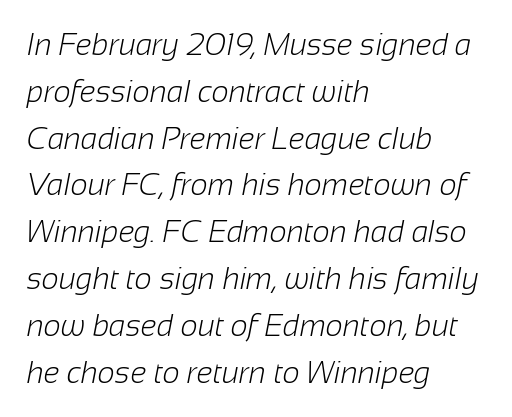
Q: Is the text bold? A: No.
Q: Is the typeface a serif or a sans-serif typeface? A: Sans-serif.
Q: Is the text underlined? A: No.
Q: How is the paragraph aligned? A: Left-aligned.
Q: Is the spacing between letters normal or unusually wide? A: Normal.
Q: Is the spacing between lines tight, normal or loose? A: Normal.
Q: Width (condensed, normal, or wide)? A: Normal.
Q: Stroke contrast? A: Low.
Q: x-height? A: Medium.
Q: Monospaced? A: No.
